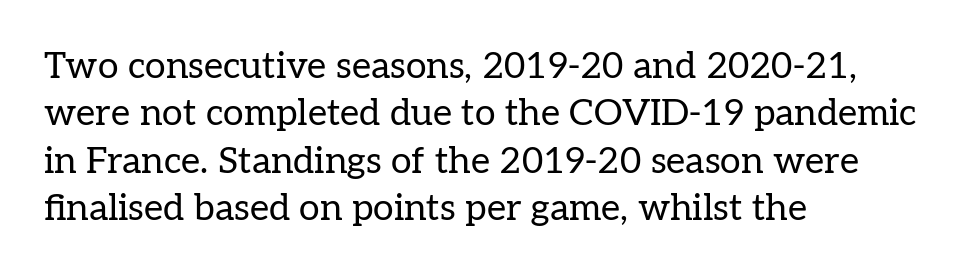
Q: Is the text bold? A: No.
Q: Is the text italic (slanted)? A: No, it is upright.
Q: Is the typeface a serif or a sans-serif typeface? A: Serif.
Q: Is the text underlined? A: No.
Q: How is the paragraph aligned? A: Left-aligned.
Q: Is the spacing between letters normal or unusually wide? A: Normal.
Q: Is the spacing between lines tight, normal or loose? A: Normal.
Q: Width (condensed, normal, or wide)? A: Normal.
Q: Stroke contrast? A: Low.
Q: x-height? A: Medium.
Q: Monospaced? A: No.
